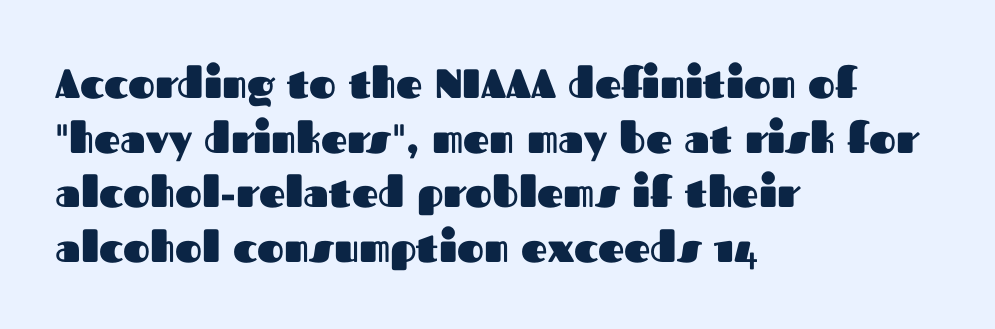
Alignment: flush left. Whoever set this chose a conventional vertical rhythm. Any mark beneath the type? The region is blank. Looks like regular typesetting: each glyph gets only the width it needs. Compared with an ordinary text face, these strokes are far heavier — a full bold.
